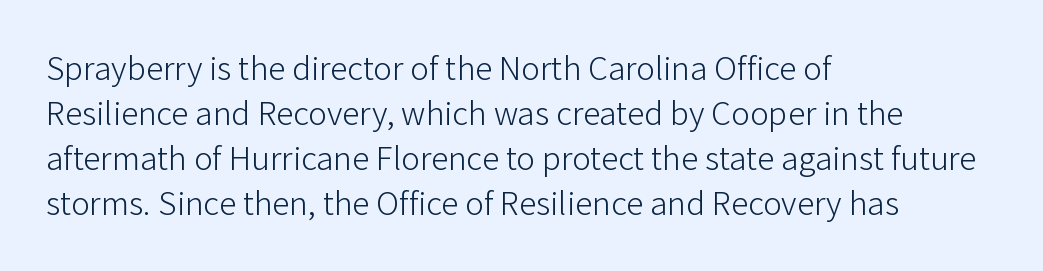
The image shows 35 px light sans-serif type, upright; set left-aligned, normal line spacing (1.29x), normal letter spacing, not underlined; low stroke contrast and a medium x-height.
